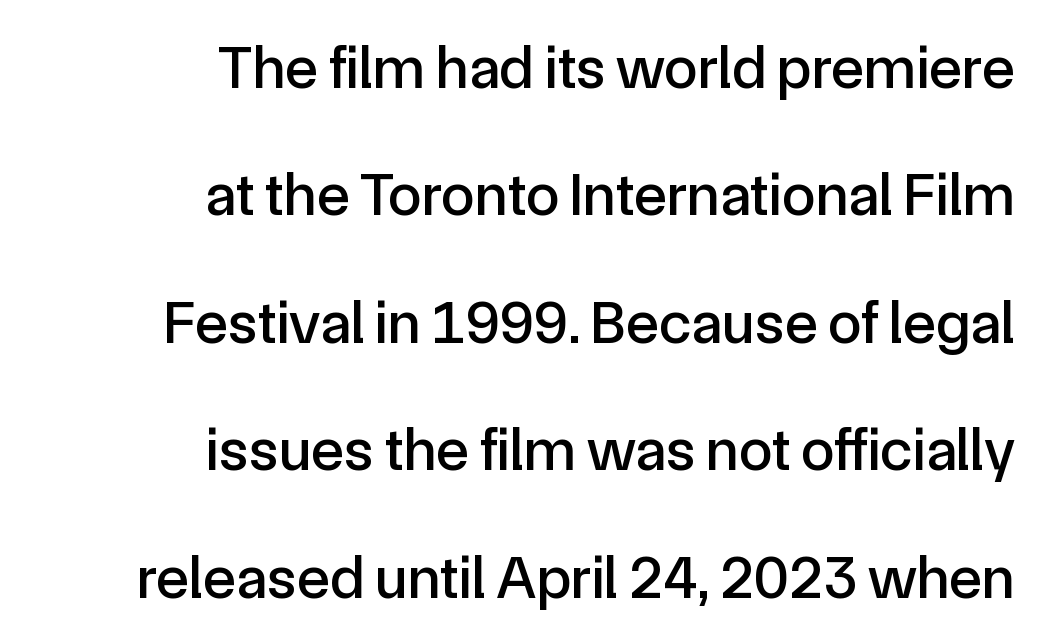
The image shows 61 px sans-serif type, upright; set right-aligned, loose line spacing (2.09x), normal letter spacing, not underlined; a medium x-height.
